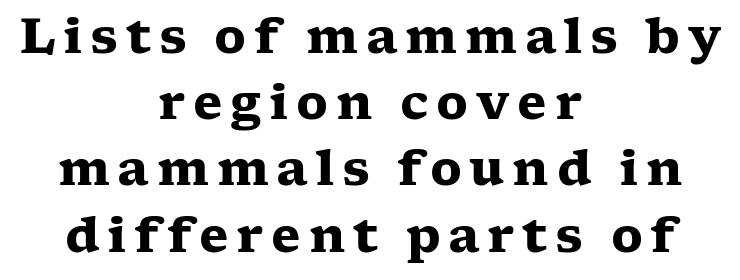
Q: Is the text bold? A: Yes.
Q: Is the text italic (slanted)? A: No, it is upright.
Q: Is the typeface a serif or a sans-serif typeface? A: Serif.
Q: Is the text underlined? A: No.
Q: How is the paragraph aligned? A: Centered.
Q: Is the spacing between lines tight, normal or loose? A: Normal.
Q: Width (condensed, normal, or wide)? A: Wide.
Q: Stroke contrast? A: Low.
Q: x-height? A: Medium.
Q: Monospaced? A: No.
